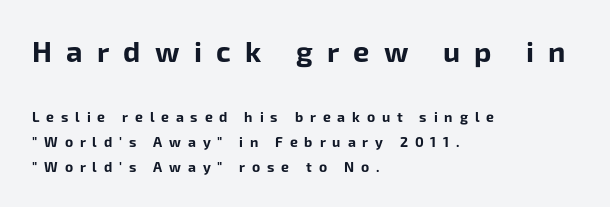
This is sans-serif lettering, the kind often seen on screens and signage. No italicization has been applied; the sample stays upright. Caption: bold face, heavy strokes. The compositor pushed each line to the left boundary. The letters advance in unequal steps, a hallmark of proportional type.
